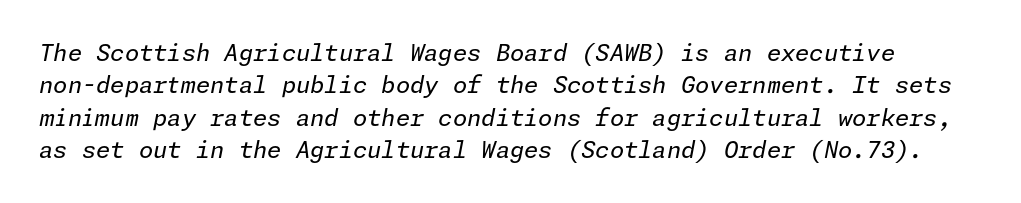
Evenly set lines give the paragraph a standard silhouette. The letters sit at their default tracking, neither squeezed nor spread. Unbolded letterforms with no extra heft. There's an unmistakable incline to the writing here.
